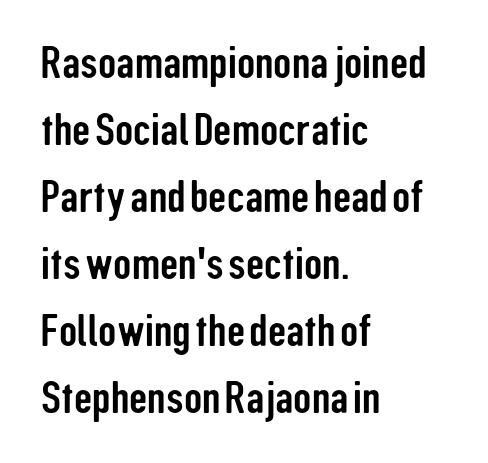
The image shows 45 px condensed sans-serif type, upright; set left-aligned, normal line spacing (1.49x), normal letter spacing, not underlined; low stroke contrast and a medium x-height.
